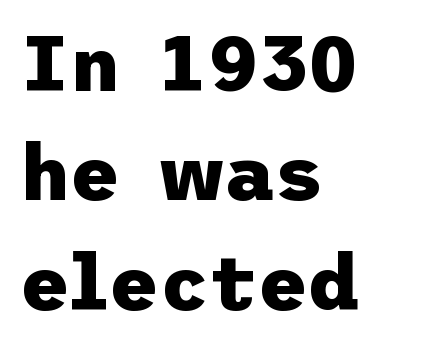
These lines were composed using upright roman letters. Chunky letters — that's bold for sure. Clear beneath every line of the passage. The line texture is even and compact thanks to regular tracking. Look at the bottom of the vertical strokes: they stop flat, with no serifs. Rows of type keep a routine distance in the vertical direction.
